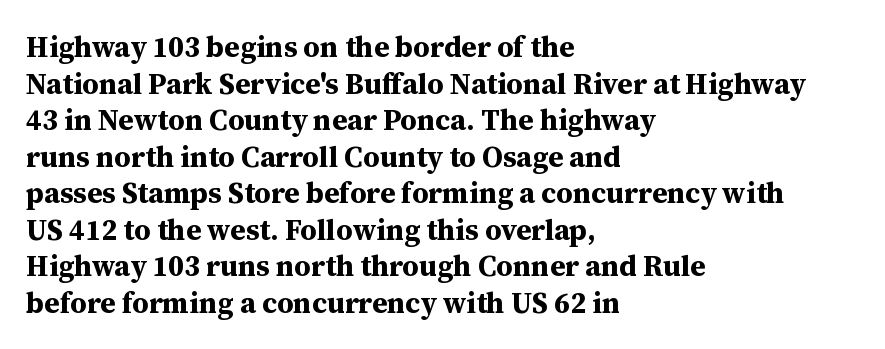
Letter spacing: default. A typesetter would call this proportional, since set widths differ per character. Examine the stroke ends and you'll spot serifs. What weight is shown? A full bold with thick strokes. Reading down the block, your eye returns to a fixed left position each line. Any mark beneath the type? The region is blank.
